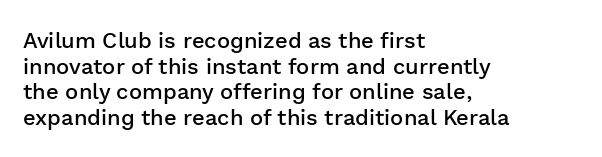
The image shows 22 px text type, upright; set left-aligned, line spacing 1.17x, normal letter spacing, not underlined.
